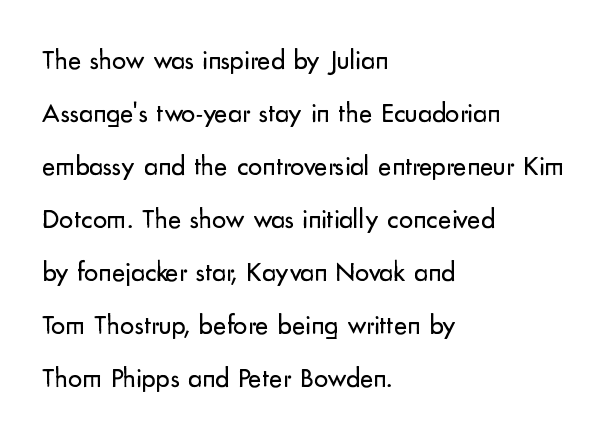
Q: Is the text bold? A: No.
Q: Is the text italic (slanted)? A: No, it is upright.
Q: Is the typeface a serif or a sans-serif typeface? A: Sans-serif.
Q: Is the text underlined? A: No.
Q: How is the paragraph aligned? A: Left-aligned.
Q: Is the spacing between letters normal or unusually wide? A: Normal.
Q: Width (condensed, normal, or wide)? A: Normal.
Q: Stroke contrast? A: Low.
Q: x-height? A: Small.
Q: Monospaced? A: No.
